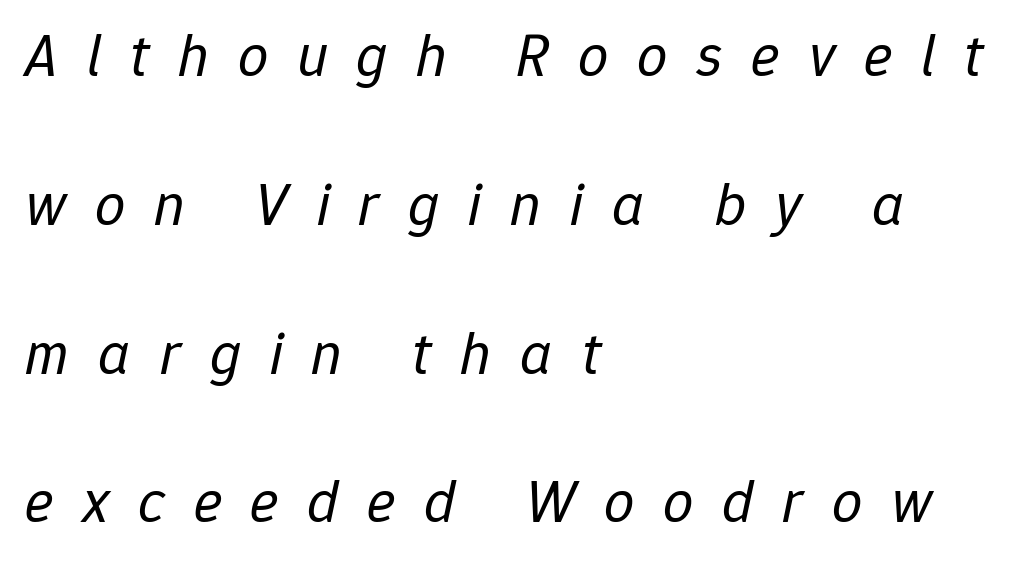
Q: Is the text bold? A: No.
Q: Is the text italic (slanted)? A: Yes, it leans right by about 12 degrees.
Q: Is the text underlined? A: No.
Q: How is the paragraph aligned? A: Left-aligned.
Q: Is the spacing between letters normal or unusually wide? A: Unusually wide.
Q: Is the spacing between lines tight, normal or loose? A: Loose.
Q: Width (condensed, normal, or wide)? A: Normal.
Q: Stroke contrast? A: Low.
Q: x-height? A: Medium.
Q: Monospaced? A: No.
